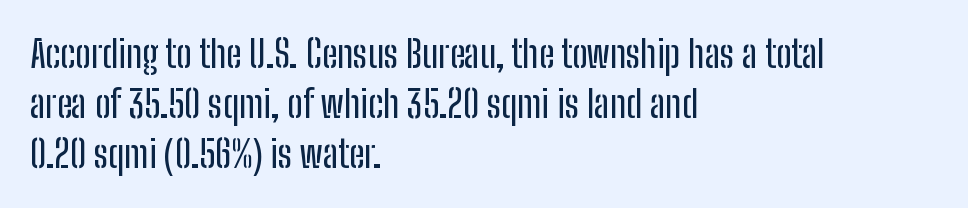
The image shows 38 px condensed sans-serif type, upright; set left-aligned, normal line spacing (1.32x), normal letter spacing, not underlined; low stroke contrast and a medium x-height.
